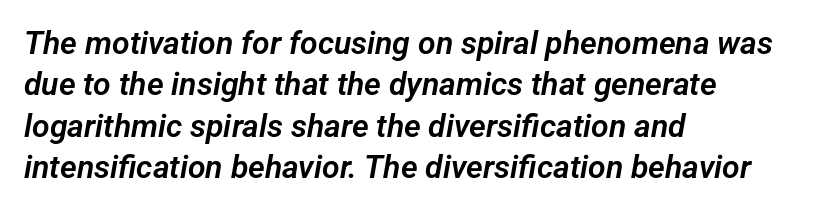
Each letter keeps its own natural width here, so spacing adapts to shape. Honestly, there is no underline to notice here at all. Leading: standard. Letter spacing: default. Left-aligned paragraph, ragged on the right.
